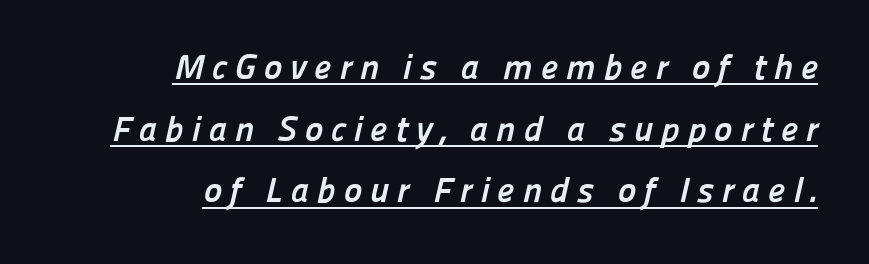
The image shows 35 px semibold sans-serif type; set right-aligned, line spacing 1.76x, unusually wide letter spacing (+0.22 em), underlined; low stroke contrast and a medium x-height.
